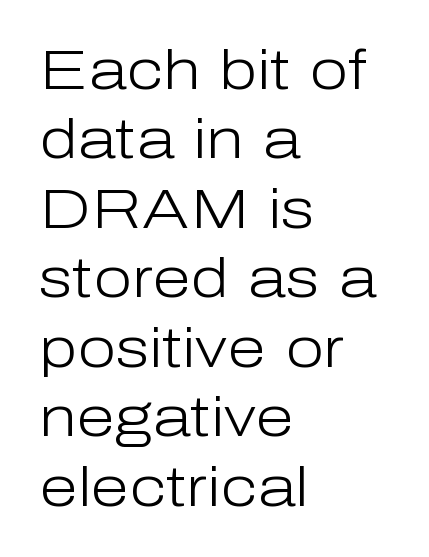
Q: Is the text bold? A: No.
Q: Is the text italic (slanted)? A: No, it is upright.
Q: Is the typeface a serif or a sans-serif typeface? A: Sans-serif.
Q: Is the text underlined? A: No.
Q: How is the paragraph aligned? A: Left-aligned.
Q: Is the spacing between letters normal or unusually wide? A: Normal.
Q: Width (condensed, normal, or wide)? A: Normal.
Q: Stroke contrast? A: Low.
Q: x-height? A: Medium.
Q: Monospaced? A: No.
